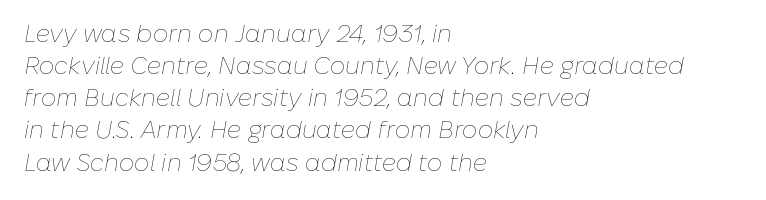
Q: Is the text bold? A: No.
Q: Is the text italic (slanted)? A: Yes, it leans right by about 10 degrees.
Q: Is the text underlined? A: No.
Q: How is the paragraph aligned? A: Left-aligned.
Q: Is the spacing between letters normal or unusually wide? A: Normal.
Q: Is the spacing between lines tight, normal or loose? A: Normal.
